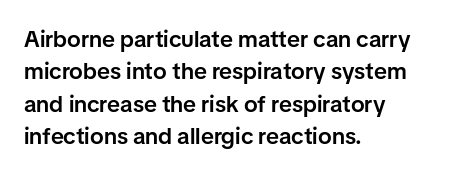
{"italic": "no", "bold": "semi", "underline": "no", "align": "left", "line_spacing": "normal", "line_spacing_ratio": 1.41, "letter_spacing": "normal", "letter_spacing_em": 0.0, "glyph_px": 23}
